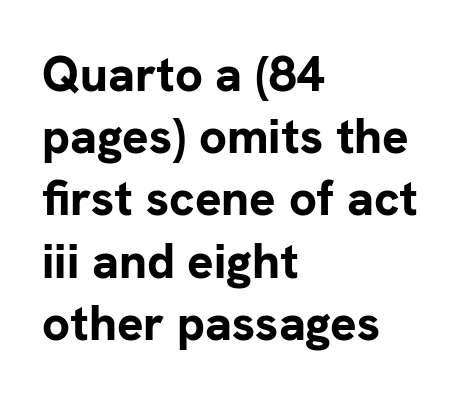
The image shows 49 px bold sans-serif type, upright; set left-aligned, normal line spacing (1.27x), normal letter spacing, not underlined; low stroke contrast and a medium x-height.
